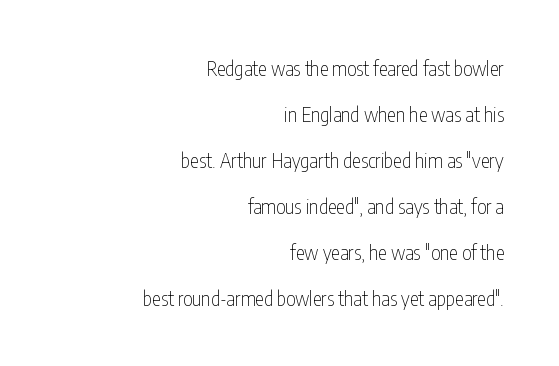
This rendering features lettering with no underline. Leading is clearly above the norm, producing a sparse column. Typeset ragged left — the right edge is the straight one. How are the letters spaced? Ordinarily, with no added tracking.
